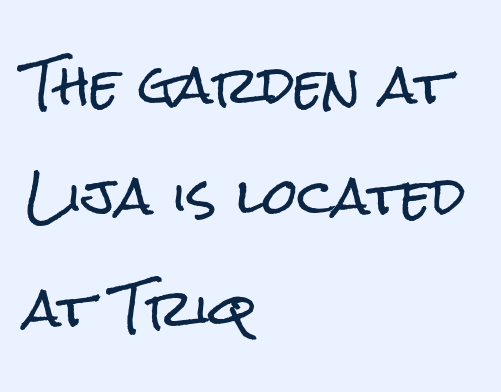
{"serif": "no", "italic": "no", "width": "condensed", "stroke_contrast": "low", "x_height": "medium", "monospaced": "no", "underline": "no", "align": "left", "line_spacing": "loose", "line_spacing_ratio": 2.23, "letter_spacing": "normal", "letter_spacing_em": 0.0, "glyph_px": 50}
